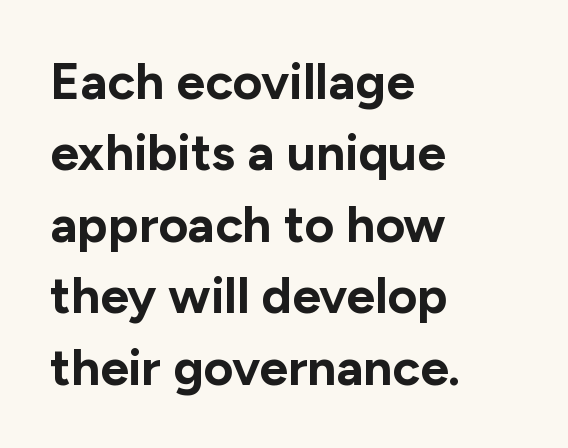
Style check: upright. Looks like regular typesetting: each glyph gets only the width it needs. One glance says typical: line gaps are just what's usual. This sample uses plain, unmodified letter spacing. Bare-footed words on every line. One-word summary of the alignment: left.
